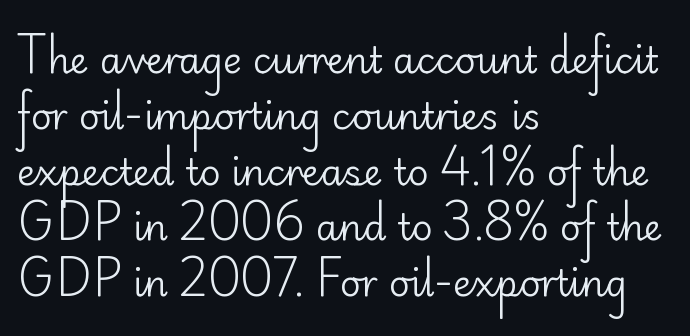
{"serif": "no", "italic": "no", "bold": "no", "weight": "regular", "width": "normal", "stroke_contrast": "low", "x_height": "small", "monospaced": "no", "underline": "no", "align": "left", "line_spacing": "normal", "line_spacing_ratio": 1.55, "letter_spacing": "normal", "letter_spacing_em": 0.0, "glyph_px": 36}
